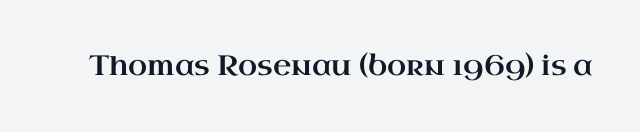
Unlike italic type, these characters show no tilt at all. Each letter keeps its own natural width here, so spacing adapts to shape. These lines keep a tight, regular rhythm from letter to letter. The baseline area is clear. The typeface chosen for these lines features serifs.
